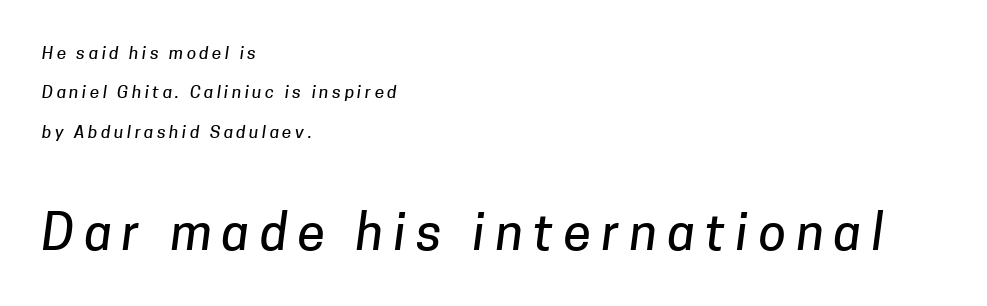
The zone under the glyphs is completely vacant. Do the characters align in a grid? No, the font is proportional. This sample uses a sans-serif face. Spacing between characters has been opened up far beyond the box default. Interline gaps are noticeably wide in this sample. Larger block? The one below; the one above is distinctly smaller.
